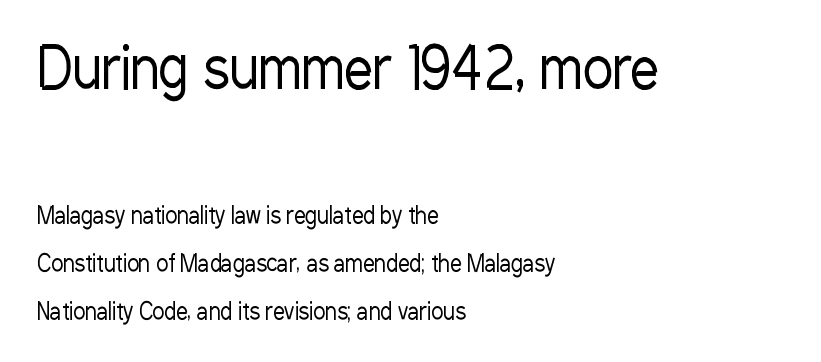
Type style note: lacks serifs. The lines in this sample share a left origin and differ only in where they stop. A great deal of white space separates one row of letters from the next. Every stem runs plumb, perpendicular to the baseline.
